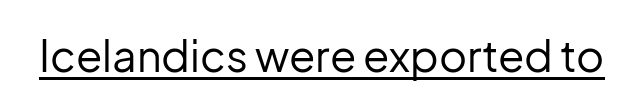
There is no visible air inserted between adjacent glyphs. When letters stand straight like this, we call the style roman or upright. Spacing verdict: proportional, widths tailored to each character. Check the space under the baseline: a stroke is drawn there. Type style note: lacks serifs.
